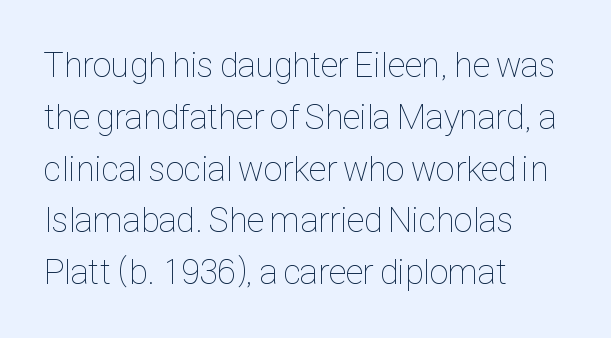
The image shows 35 px thin, condensed type, upright; set left-aligned, normal line spacing (1.48x), normal letter spacing, not underlined; low stroke contrast and a medium x-height.
